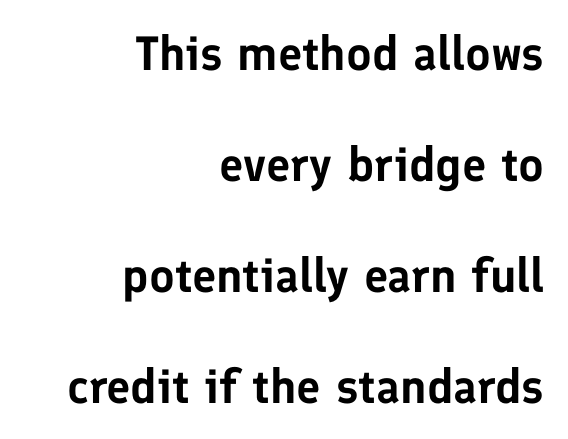
Q: Is the text italic (slanted)? A: No, it is upright.
Q: Is the typeface a serif or a sans-serif typeface? A: Sans-serif.
Q: Is the text underlined? A: No.
Q: How is the paragraph aligned? A: Right-aligned.
Q: Is the spacing between letters normal or unusually wide? A: Normal.
Q: Is the spacing between lines tight, normal or loose? A: Loose.
Q: Width (condensed, normal, or wide)? A: Normal.
Q: Stroke contrast? A: Low.
Q: x-height? A: Medium.
Q: Monospaced? A: No.
